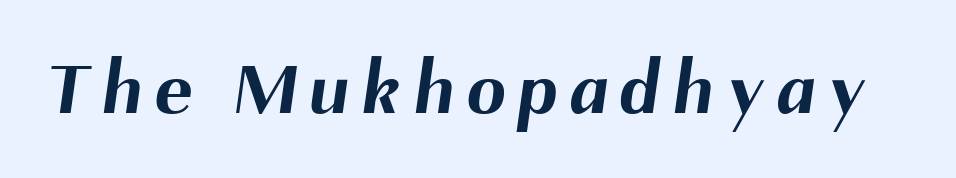
Q: Is the text bold? A: Yes.
Q: Is the typeface a serif or a sans-serif typeface? A: Sans-serif.
Q: Is the text underlined? A: No.
Q: Width (condensed, normal, or wide)? A: Normal.
Q: Stroke contrast? A: Medium.
Q: x-height? A: Medium.
Q: Monospaced? A: No.
